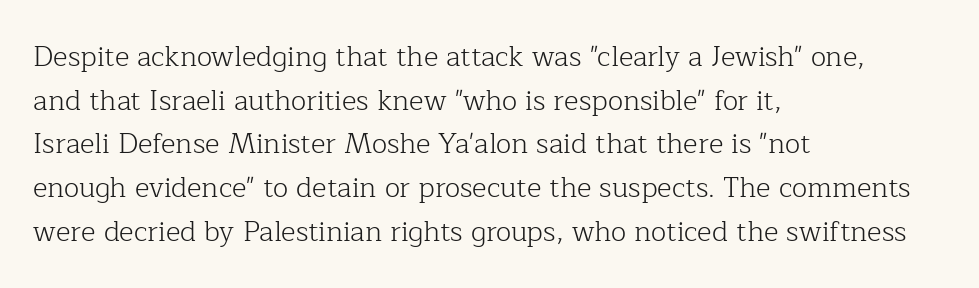
The vertical gap from one line to the next is medium. The weight would be labelled regular, book, light, or lighter still. In CSS terms this would be text-align: left. I'd call this a serif setting — the letters wear small feet. The typography opts for an upright posture over an oblique one.
